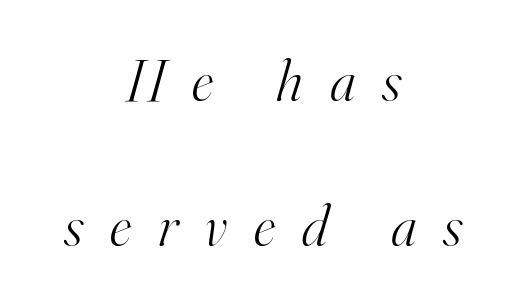
Q: Is the text bold? A: No.
Q: Is the text italic (slanted)? A: Yes, it leans right by about 16 degrees.
Q: Is the typeface a serif or a sans-serif typeface? A: Serif.
Q: Is the text underlined? A: No.
Q: How is the paragraph aligned? A: Centered.
Q: Is the spacing between letters normal or unusually wide? A: Unusually wide.
Q: Is the spacing between lines tight, normal or loose? A: Loose.
Q: Width (condensed, normal, or wide)? A: Normal.
Q: Stroke contrast? A: High.
Q: x-height? A: Small.
Q: Monospaced? A: No.
